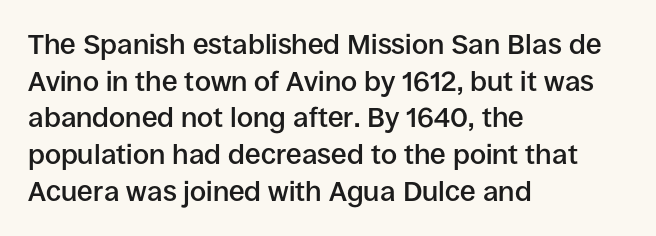
{"serif": "no", "italic": "no", "bold": "semi", "weight": "semibold", "width": "normal", "stroke_contrast": "low", "x_height": "large", "monospaced": "no", "underline": "no", "align": "left", "line_spacing": "normal", "line_spacing_ratio": 1.31, "letter_spacing": "normal", "letter_spacing_em": 0.0, "glyph_px": 28}
